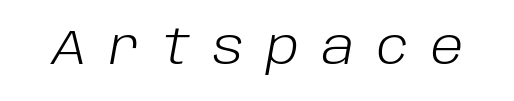
The image shows 49 px light type, italic (leaning right); set unusually wide letter spacing (+0.47 em), not underlined; low stroke contrast and a large x-height.
